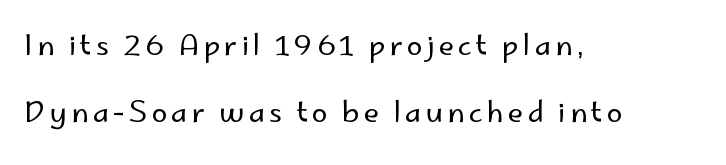
The image shows 28 px regular-weight sans-serif type, upright; set left-aligned, loose line spacing (2.41x), not underlined; low stroke contrast and a small x-height.
